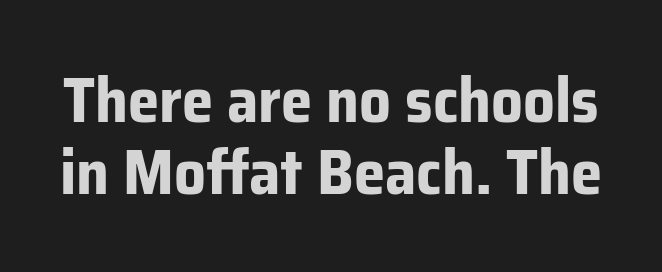
Q: Is the text bold? A: Yes.
Q: Is the text italic (slanted)? A: No, it is upright.
Q: Is the typeface a serif or a sans-serif typeface? A: Sans-serif.
Q: Is the text underlined? A: No.
Q: Is the spacing between letters normal or unusually wide? A: Normal.
Q: Is the spacing between lines tight, normal or loose? A: Tight.
Q: Width (condensed, normal, or wide)? A: Normal.
Q: Stroke contrast? A: Low.
Q: x-height? A: Medium.
Q: Monospaced? A: No.
